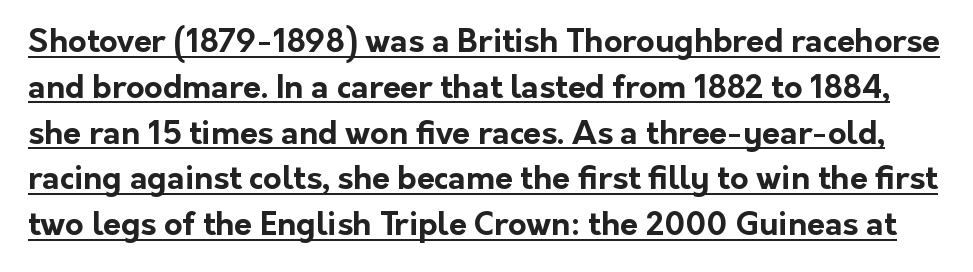
Do the characters align in a grid? No, the font is proportional. This rendering features underlined lettering. Look at the bottom of the vertical strokes: they stop flat, with no serifs. The line texture is even and compact thanks to regular tracking.
